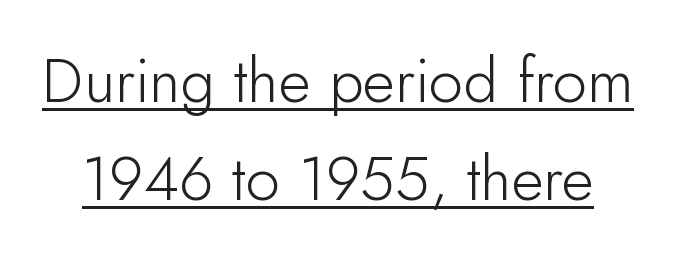
Q: Is the text bold? A: No.
Q: Is the text italic (slanted)? A: No, it is upright.
Q: Is the typeface a serif or a sans-serif typeface? A: Sans-serif.
Q: Is the text underlined? A: Yes.
Q: Is the spacing between letters normal or unusually wide? A: Normal.
Q: Is the spacing between lines tight, normal or loose? A: Normal.
Q: Width (condensed, normal, or wide)? A: Normal.
Q: Stroke contrast? A: Low.
Q: x-height? A: Small.
Q: Monospaced? A: No.
